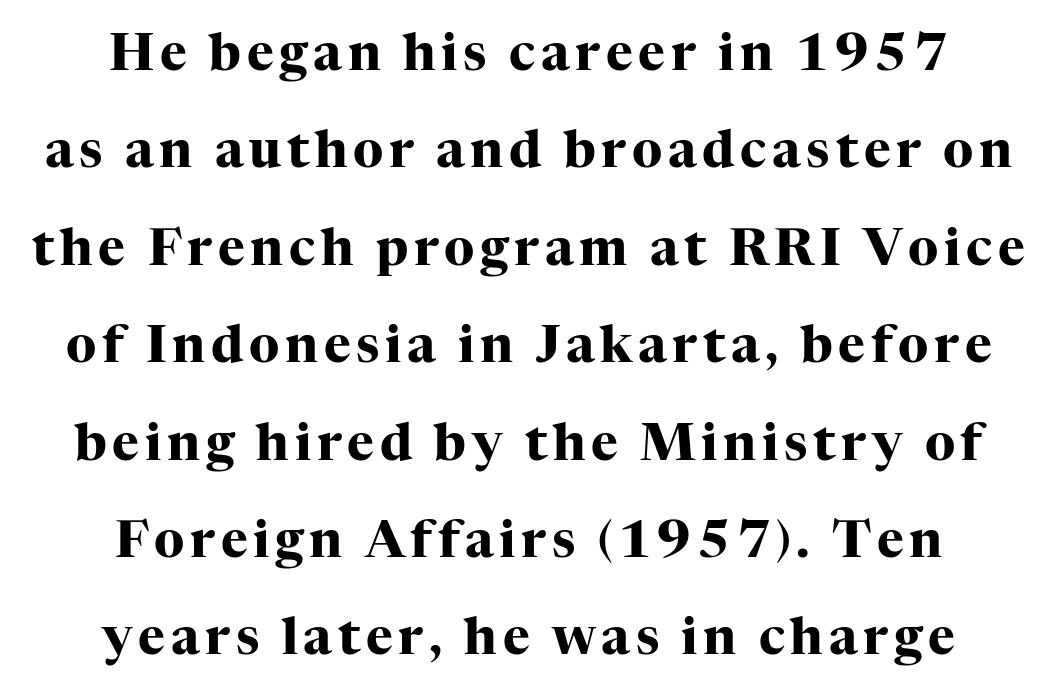
Typographic density is high because the face is bold. Layout note: lines centered. Descenders hang freely into open space. The lettering stays uniformly vertical, giving the passage a roman look. Varying glyph widths throughout — classic text-font behaviour. Examine the stroke ends and you'll spot serifs.
